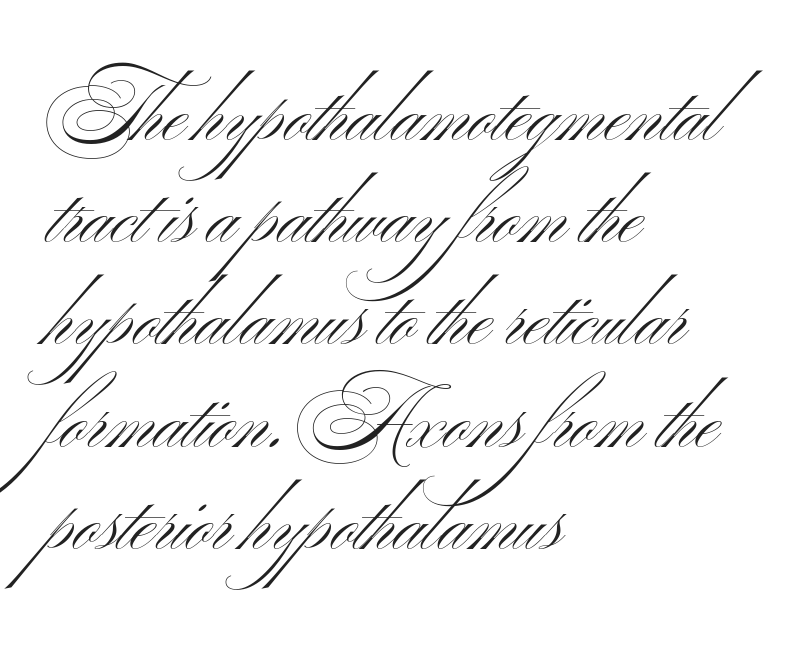
Q: Is the text bold? A: No.
Q: Is the text italic (slanted)? A: Yes.
Q: Is the typeface a serif or a sans-serif typeface? A: Sans-serif.
Q: Is the text underlined? A: No.
Q: How is the paragraph aligned? A: Left-aligned.
Q: Is the spacing between letters normal or unusually wide? A: Normal.
Q: Is the spacing between lines tight, normal or loose? A: Normal.
Q: Width (condensed, normal, or wide)? A: Wide.
Q: Stroke contrast? A: Medium.
Q: x-height? A: Small.
Q: Monospaced? A: No.
